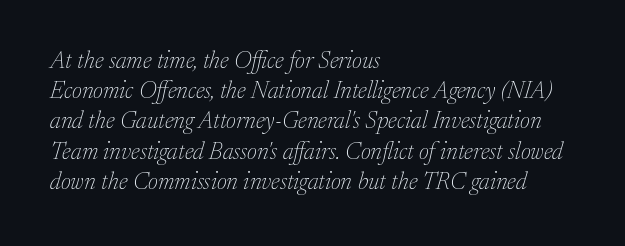
{"italic": "yes", "lean": "right", "slant_degrees": 17, "bold": "no", "underline": "no", "align": "left", "line_spacing": "normal", "line_spacing_ratio": 1.26, "letter_spacing": "normal", "letter_spacing_em": 0.0, "glyph_px": 24}
